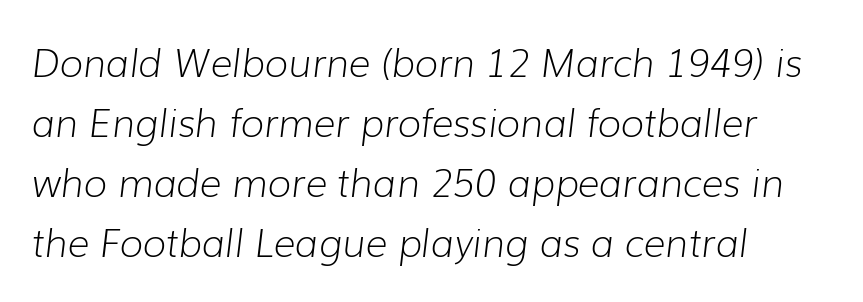
{"italic": "yes", "lean": "right", "slant_degrees": 7, "bold": "no", "weight": "light", "width": "normal", "stroke_contrast": "low", "x_height": "medium", "monospaced": "no", "underline": "no", "align": "left", "line_spacing": "normal", "line_spacing_ratio": 1.58, "letter_spacing": "normal", "letter_spacing_em": 0.0, "glyph_px": 38}
